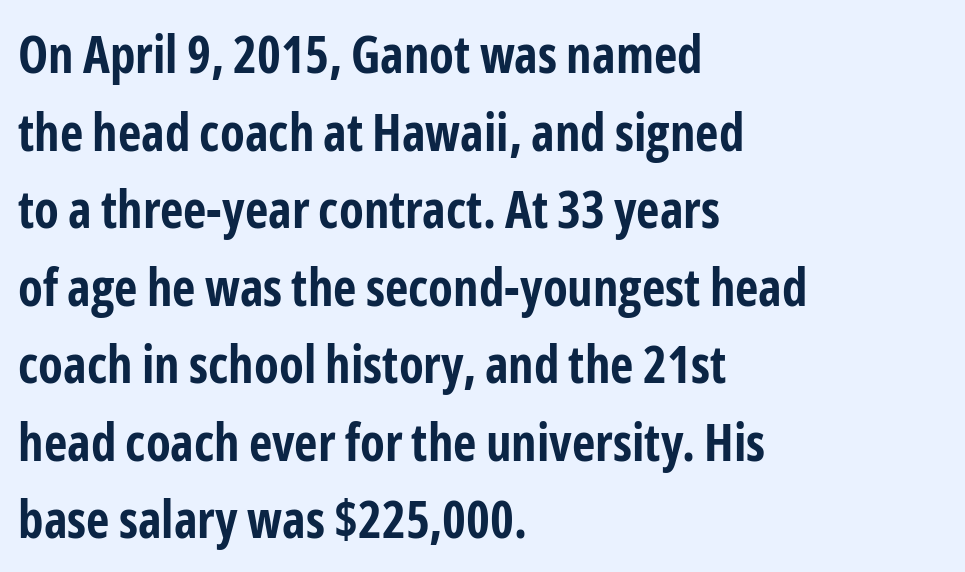
The gaps between neighbouring characters are ordinary and unremarkable. The block of text has a typical density, with ordinary space between rows. Do the letters lean? They stand straight. These lines are set flush left with a ragged right edge. Note: no serifs on the glyphs. As a designer I'd log this as weight 700, bold.
